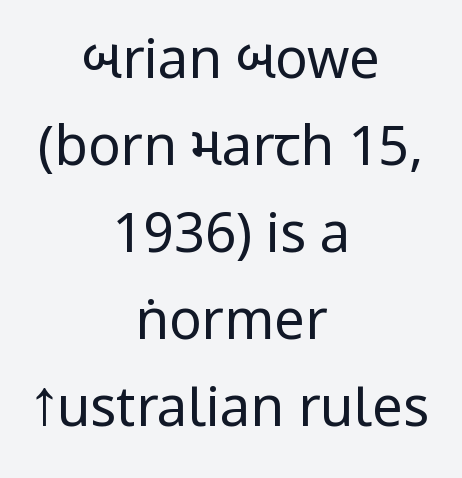
Q: Is the text bold? A: No.
Q: Is the text italic (slanted)? A: No, it is upright.
Q: Is the typeface a serif or a sans-serif typeface? A: Sans-serif.
Q: Is the text underlined? A: No.
Q: How is the paragraph aligned? A: Centered.
Q: Is the spacing between letters normal or unusually wide? A: Normal.
Q: Is the spacing between lines tight, normal or loose? A: Normal.
Q: Width (condensed, normal, or wide)? A: Condensed.
Q: Stroke contrast? A: Low.
